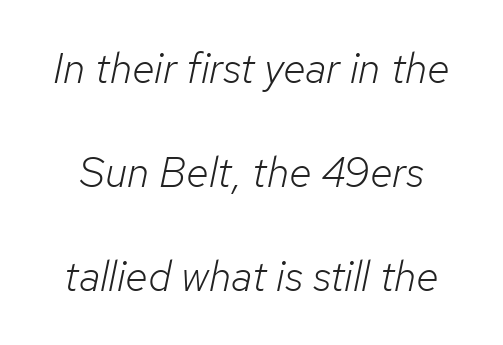
The image shows 42 px light type, italic (leaning right); set loose line spacing (2.48x), normal letter spacing, not underlined; low stroke contrast and a medium x-height.
